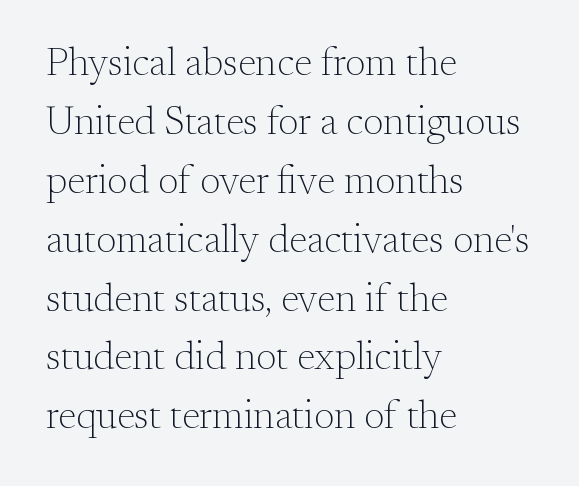
Short and long lines alike share a common starting point at left. Is this a fixed-width face? No — the glyphs have proportional, varying widths. Horizontal bands of white between lines are of average thickness. Has an underline been added? It has not. Style check: upright. The passage shown has conventional tracking throughout.
